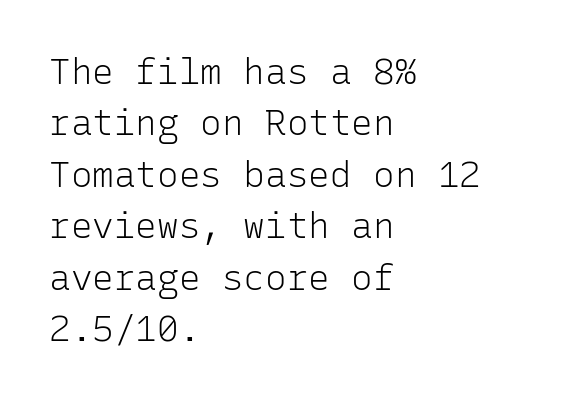
{"serif": "no", "italic": "no", "bold": "no", "weight": "light", "width": "normal", "stroke_contrast": "low", "x_height": "medium", "monospaced": "yes", "underline": "no", "align": "left", "line_spacing": "normal", "line_spacing_ratio": 1.43, "letter_spacing": "normal", "letter_spacing_em": 0.0, "glyph_px": 36}
